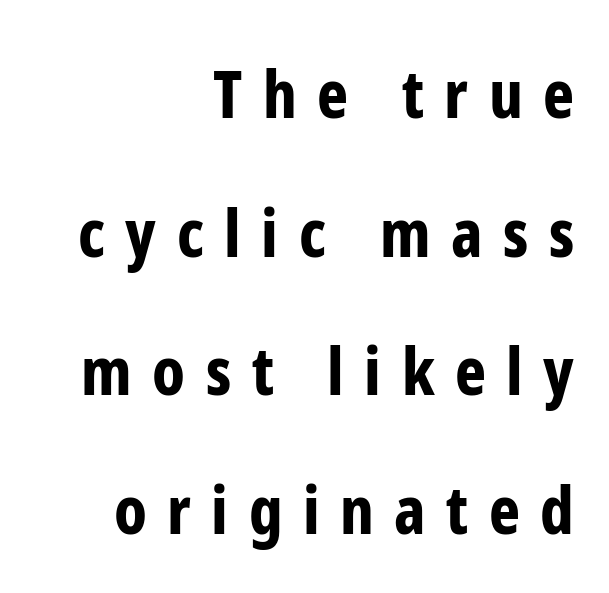
The font is running at its bold setting. This rendering widens character spacing well past its baseline value. These lines are rendered in a variable-pitch font. The rendering anchors every line to the right-hand side. Rows of type keep a wide berth in the vertical direction. The rendering shows plain stroke endings on the letterforms — a sans-serif design.
